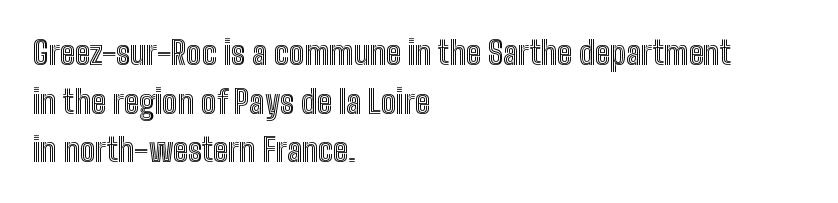
Q: Is the text italic (slanted)? A: No, it is upright.
Q: Is the text underlined? A: No.
Q: How is the paragraph aligned? A: Left-aligned.
Q: Is the spacing between letters normal or unusually wide? A: Normal.
Q: Is the spacing between lines tight, normal or loose? A: Normal.
Q: Width (condensed, normal, or wide)? A: Condensed.
Q: x-height? A: Medium.
Q: Monospaced? A: No.
